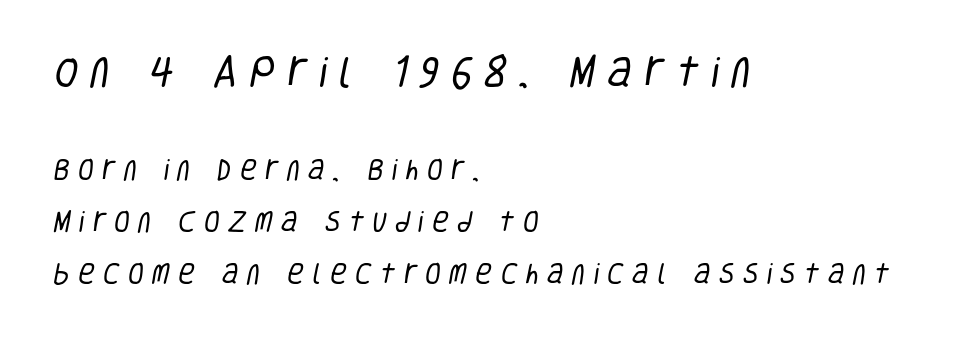
{"serif": "no", "bold": "no", "weight": "regular", "width": "condensed", "stroke_contrast": "low", "x_height": "large", "monospaced": "no", "underline": "no", "align": "left", "line_spacing": "loose", "line_spacing_ratio": 2.26, "letter_spacing": "wide", "letter_spacing_em": 0.36, "larger_block": "first", "size_ratio": 1.48, "glyph_px": 34}
